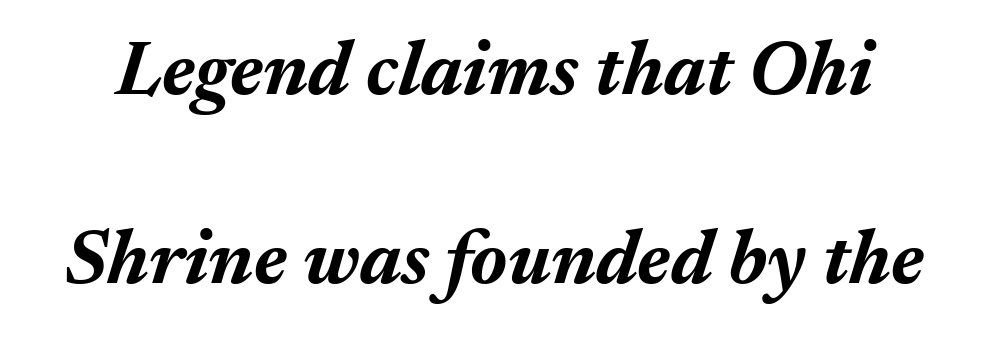
{"italic": "yes", "lean": "right", "slant_degrees": 17, "bold": "yes", "weight": "bold", "width": "normal", "stroke_contrast": "medium", "x_height": "medium", "monospaced": "no", "underline": "no", "line_spacing": "loose", "line_spacing_ratio": 2.45, "letter_spacing": "normal", "letter_spacing_em": 0.0, "glyph_px": 77}
